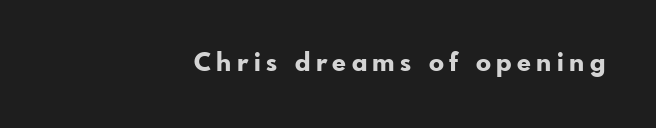
Q: Is the text bold? A: Yes.
Q: Is the text italic (slanted)? A: No, it is upright.
Q: Is the text underlined? A: No.
Q: How is the paragraph aligned? A: Right-aligned.
Q: Is the spacing between letters normal or unusually wide? A: Unusually wide.
